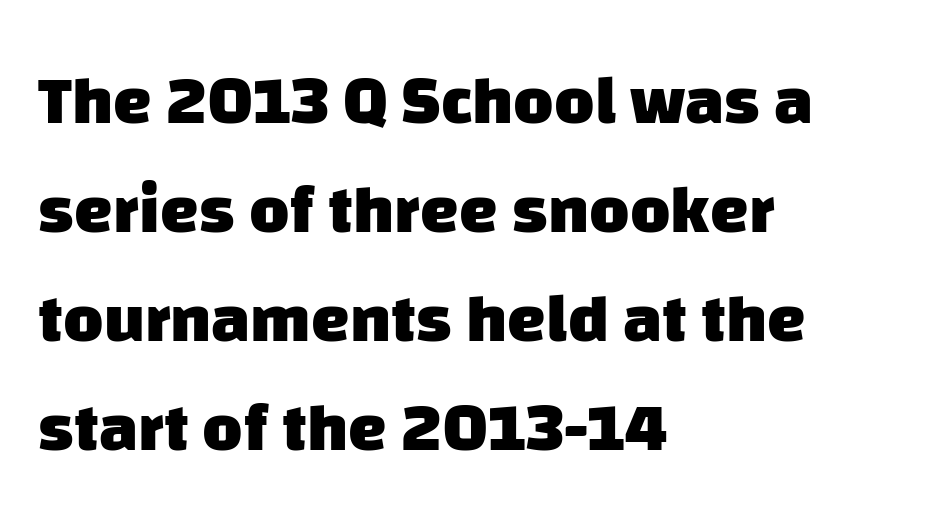
{"serif": "no", "bold": "yes", "weight": "heavy", "width": "normal", "stroke_contrast": "low", "x_height": "large", "monospaced": "no", "underline": "no", "align": "left", "line_spacing": "normal", "line_spacing_ratio": 1.58, "letter_spacing": "normal", "letter_spacing_em": 0.0, "glyph_px": 69}
